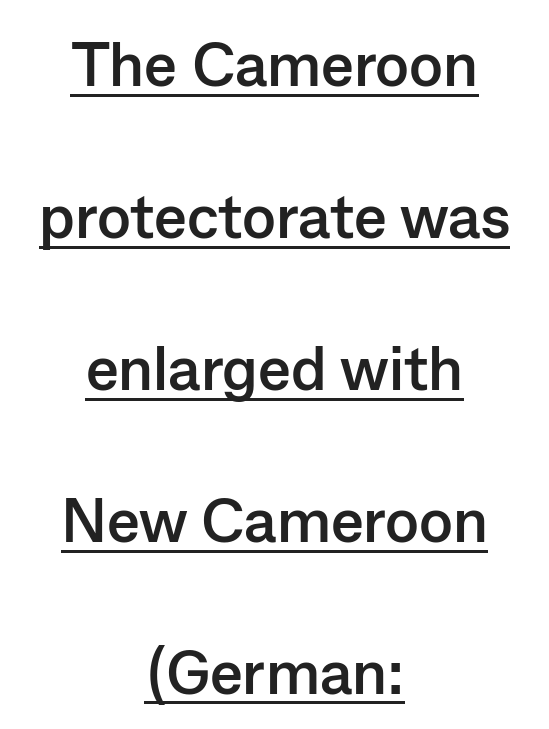
The image shows 62 px semibold sans-serif type, upright; set centered, loose line spacing (2.45x), normal letter spacing, underlined; low stroke contrast and a medium x-height.
